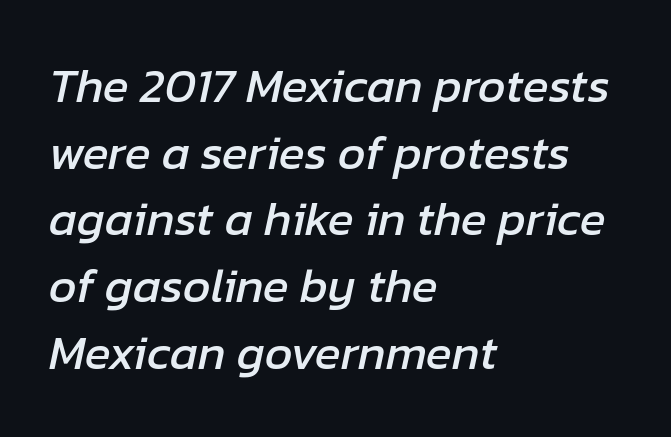
The baseline area is clear. Does the lettering tilt? It does — this is italic. In terms of leading, this rendering sits right in the middle. Horizontal alignment here is leftward, the default for most running prose.
